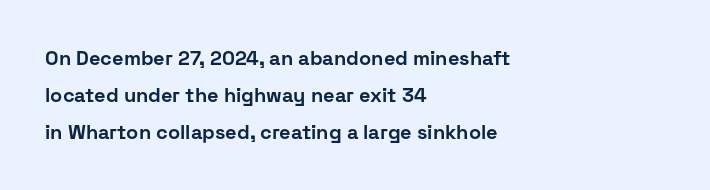
The image shows 20 px bold type, upright; set left-aligned, line spacing 1.84x, normal letter spacing, not underlined.
